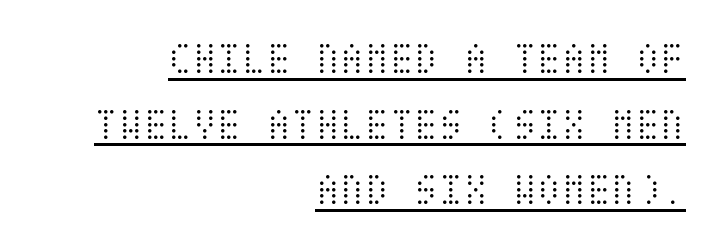
Q: Is the text bold? A: No.
Q: Is the text italic (slanted)? A: No, it is upright.
Q: Is the text underlined? A: Yes.
Q: How is the paragraph aligned? A: Right-aligned.
Q: Is the spacing between letters normal or unusually wide? A: Normal.
Q: Is the spacing between lines tight, normal or loose? A: Normal.
Q: Width (condensed, normal, or wide)? A: Condensed.
Q: Stroke contrast? A: Medium.
Q: x-height? A: Large.
